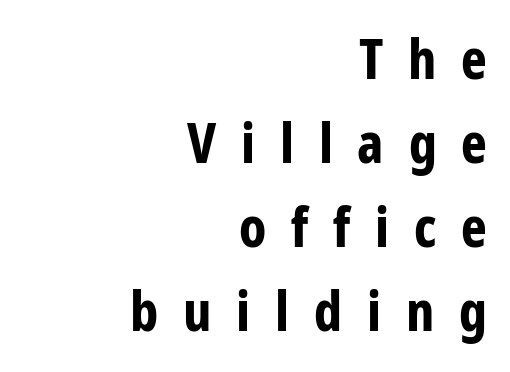
{"serif": "no", "italic": "no", "bold": "yes", "weight": "bold", "width": "condensed", "stroke_contrast": "low", "x_height": "medium", "monospaced": "no", "underline": "no", "align": "right", "line_spacing": "normal", "line_spacing_ratio": 1.53, "letter_spacing": "wide", "letter_spacing_em": 0.45, "glyph_px": 55}
